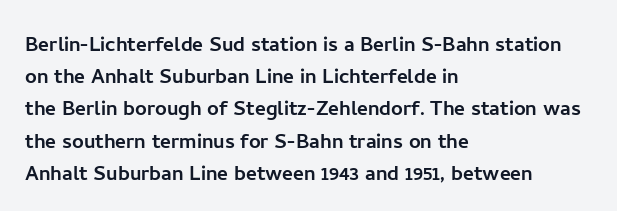
{"italic": "no", "underline": "no", "align": "left", "line_spacing_ratio": 1.24, "letter_spacing": "normal", "letter_spacing_em": 0.0, "glyph_px": 26}
